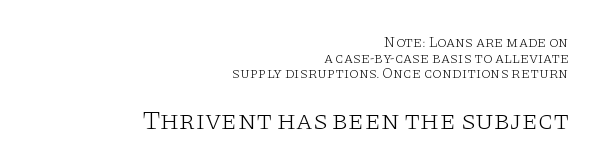
The font sits on the lighter half of the weight spectrum, regular included. The designer dialed line spacing down below the default. A typesetter would mark this as roman, not italic. Which chunk is bigger? The second one — the bottom block dwarfs the top.
